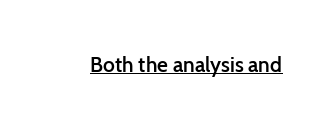
The image shows 21 px text type, upright; set normal letter spacing, underlined.
